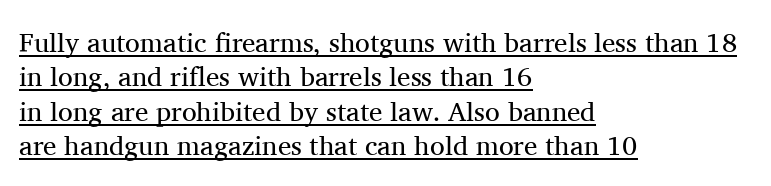
No italicization has been applied; the sample stays upright. This sample is left-justified, so line endings fall wherever the words run out. Whoever set this chose a conventional vertical rhythm. Weight class: somewhere from thin through regular.
